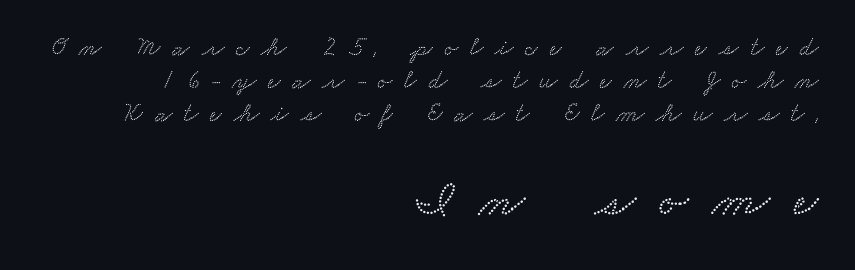
Q: Is the typeface a serif or a sans-serif typeface? A: Serif.
Q: Is the text underlined? A: No.
Q: How is the paragraph aligned? A: Right-aligned.
Q: Is the spacing between letters normal or unusually wide? A: Unusually wide.
Q: Is the spacing between lines tight, normal or loose? A: Normal.
Q: Which block of text is set in a larger size, the first (top) or the second (bottom)? A: The second (bottom) one.
Q: Width (condensed, normal, or wide)? A: Wide.
Q: Stroke contrast? A: Low.
Q: x-height? A: Small.
Q: Monospaced? A: No.
